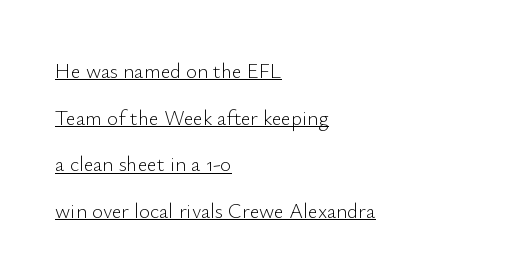
{"italic": "no", "bold": "no", "underline": "yes", "align": "left", "line_spacing": "loose", "line_spacing_ratio": 2.22, "letter_spacing": "normal", "letter_spacing_em": 0.0, "glyph_px": 21}
